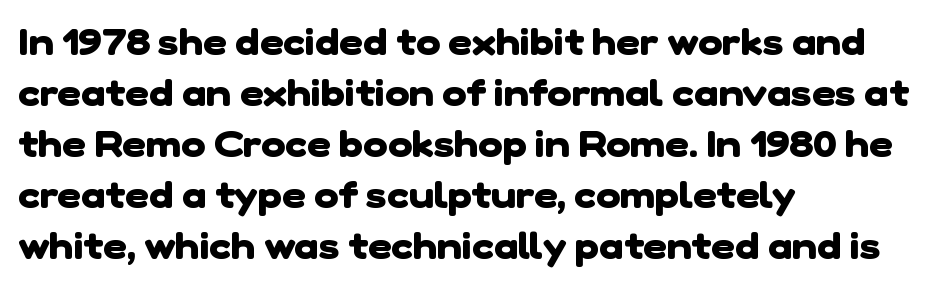
Where is the straight margin? On the left. The rendering uses natural spacing where letterforms have individual widths. This sample keeps an unexceptional amount of space between lines. How are the letters spaced? Ordinarily, with no added tracking. Each letter's strokes conclude bluntly, with no projecting serifs. What weight is shown? A full bold with thick strokes.
